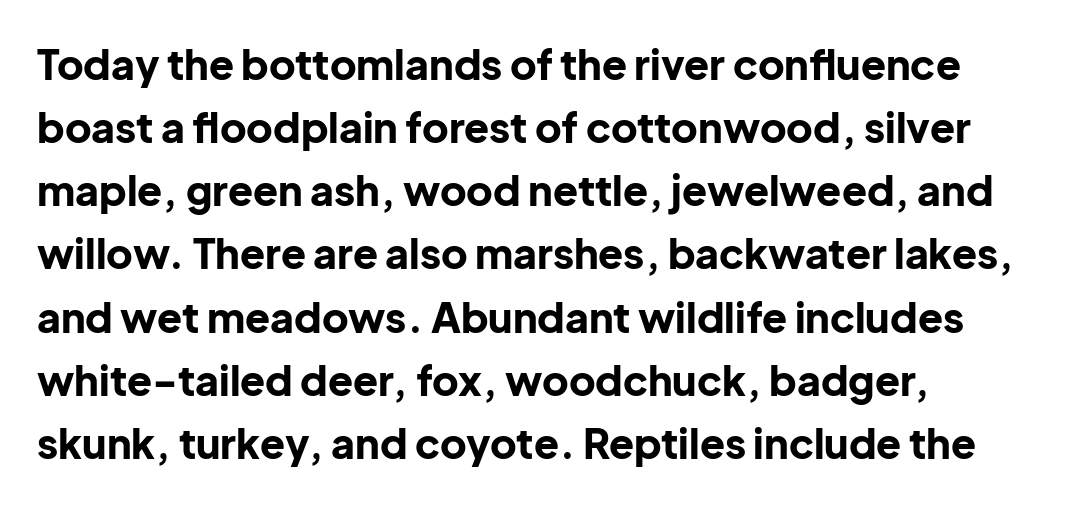
{"serif": "no", "italic": "no", "bold": "yes", "weight": "bold", "width": "normal", "stroke_contrast": "low", "x_height": "medium", "monospaced": "no", "underline": "no", "align": "left", "line_spacing": "normal", "line_spacing_ratio": 1.54, "letter_spacing": "normal", "letter_spacing_em": 0.0, "glyph_px": 41}
